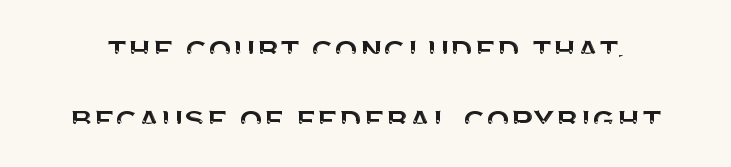
{"serif": "no", "italic": "no", "width": "normal", "stroke_contrast": "medium", "x_height": "large", "monospaced": "no", "underline": "no", "line_spacing_ratio": 1.85, "letter_spacing": "normal", "letter_spacing_em": 0.0, "glyph_px": 38}
